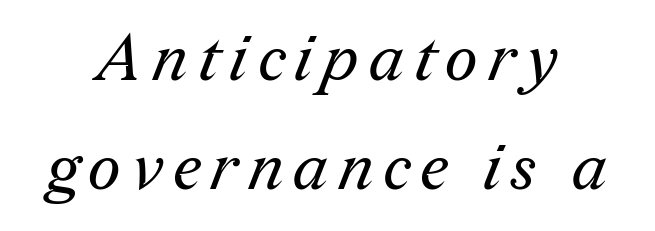
{"serif": "yes", "bold": "no", "weight": "regular", "width": "normal", "stroke_contrast": "medium", "x_height": "medium", "monospaced": "no", "underline": "no", "line_spacing": "normal", "line_spacing_ratio": 1.7, "glyph_px": 64}
